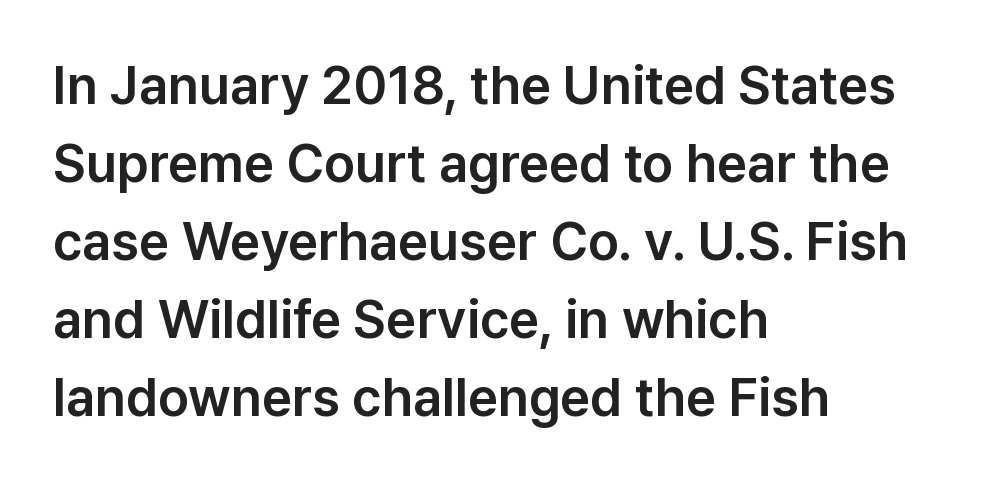
The image shows 53 px sans-serif type, upright; set left-aligned, normal line spacing (1.47x), normal letter spacing, not underlined; low stroke contrast and a medium x-height.
